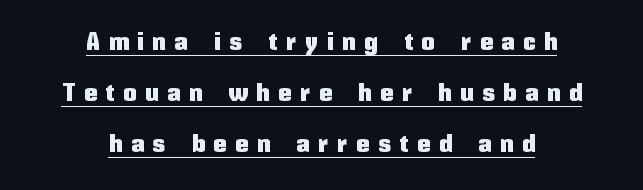
Notice the wide empty band between every row — that's loose leading. What decoration does the sample have? An underline. Designer's note — italics off, roman on. The letterforms stand isolated, each surrounded by extra space. The paragraph shown floats in the horizontal middle.
